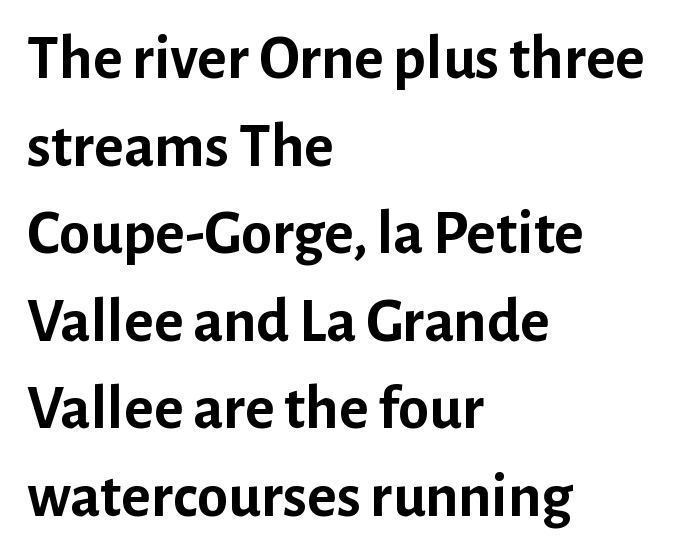
{"serif": "no", "italic": "no", "bold": "yes", "weight": "semibold", "width": "normal", "stroke_contrast": "low", "x_height": "medium", "monospaced": "no", "underline": "no", "align": "left", "line_spacing": "normal", "line_spacing_ratio": 1.39, "letter_spacing": "normal", "letter_spacing_em": 0.0, "glyph_px": 63}
